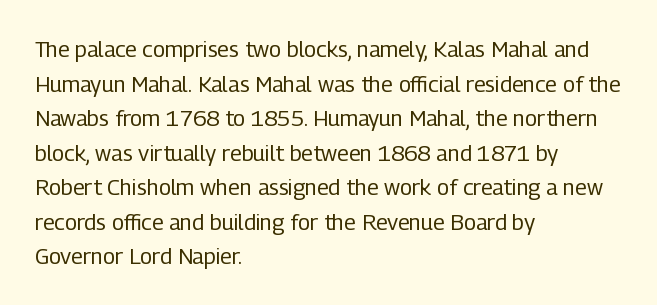
Q: Is the text bold? A: No.
Q: Is the text italic (slanted)? A: No, it is upright.
Q: Is the text underlined? A: No.
Q: How is the paragraph aligned? A: Left-aligned.
Q: Is the spacing between letters normal or unusually wide? A: Normal.
Q: Is the spacing between lines tight, normal or loose? A: Normal.
